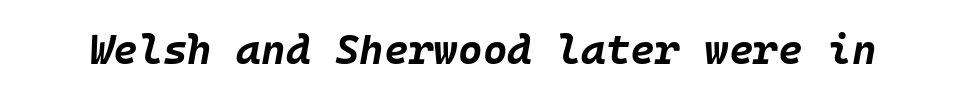
You can tell it's italic because the verticals aren't actually vertical. Strokes here are thick enough to call this a true bold. Look at the tracking — it's just the regular setting, nothing added. The space beneath each line is pristine and unruled.
